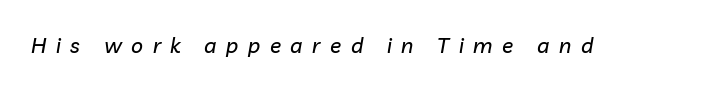
{"italic": "yes", "lean": "right", "slant_degrees": 10, "underline": "no", "letter_spacing": "wide", "letter_spacing_em": 0.45, "glyph_px": 21}
